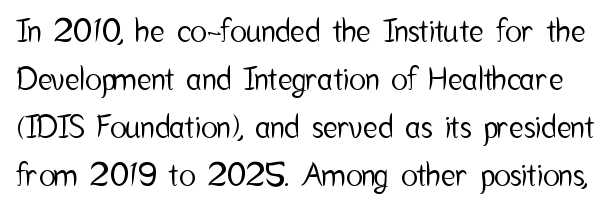
Look at the bottom of the vertical strokes: they stop flat, with no serifs. Check the space under the baseline: it is left empty. Leading: standard. How are the letters spaced? Ordinarily, with no added tracking. In terms of posture, this sample is upright.
